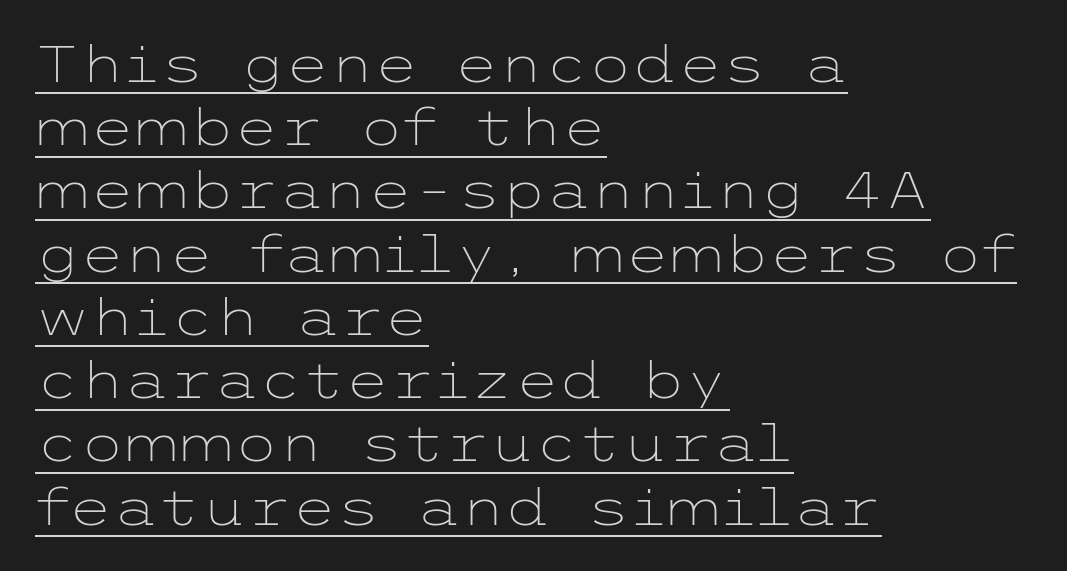
Q: Is the text bold? A: No.
Q: Is the text italic (slanted)? A: No, it is upright.
Q: Is the typeface a serif or a sans-serif typeface? A: Sans-serif.
Q: Is the text underlined? A: Yes.
Q: How is the paragraph aligned? A: Left-aligned.
Q: Is the spacing between letters normal or unusually wide? A: Normal.
Q: Width (condensed, normal, or wide)? A: Wide.
Q: Stroke contrast? A: Low.
Q: x-height? A: Medium.
